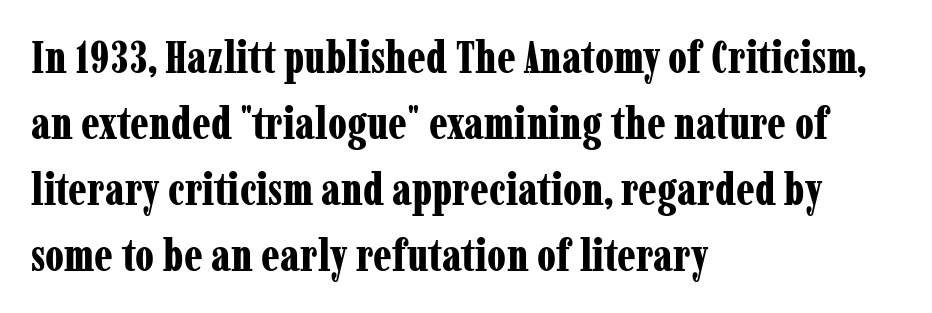
The passage shown stacks its lines at a standard gap. A classic flush-left, rag-right setting is used for this passage. Examine the stroke ends and you'll spot serifs. Bare-footed words on every line. On the weight axis this lands at bold, roughly 700.
